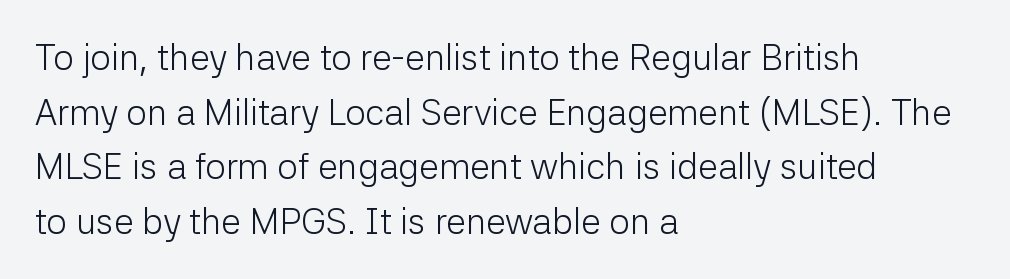
The image shows 36 px light sans-serif type, upright; set left-aligned, normal line spacing (1.52x), normal letter spacing, not underlined; low stroke contrast and a medium x-height.
